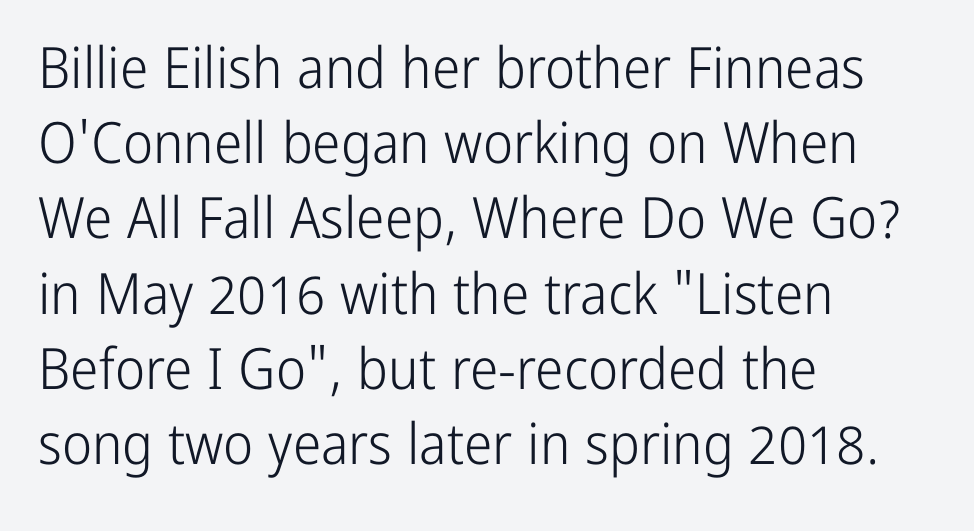
The image shows 57 px light, condensed sans-serif type, upright; set left-aligned, normal line spacing (1.32x), normal letter spacing, not underlined; low stroke contrast and a medium x-height.
